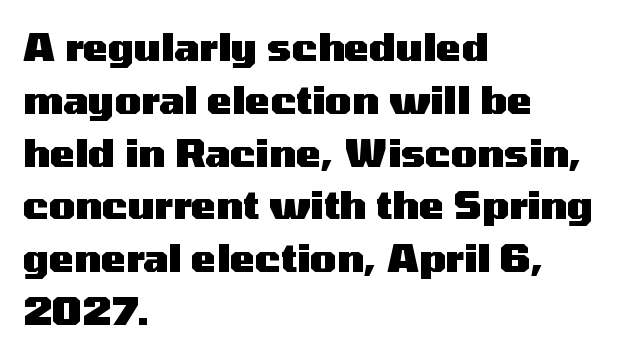
Q: Is the text bold? A: Yes.
Q: Is the text italic (slanted)? A: No, it is upright.
Q: Is the typeface a serif or a sans-serif typeface? A: Sans-serif.
Q: Is the text underlined? A: No.
Q: How is the paragraph aligned? A: Left-aligned.
Q: Is the spacing between letters normal or unusually wide? A: Normal.
Q: Is the spacing between lines tight, normal or loose? A: Normal.
Q: Width (condensed, normal, or wide)? A: Wide.
Q: Stroke contrast? A: Medium.
Q: x-height? A: Medium.
Q: Monospaced? A: No.
